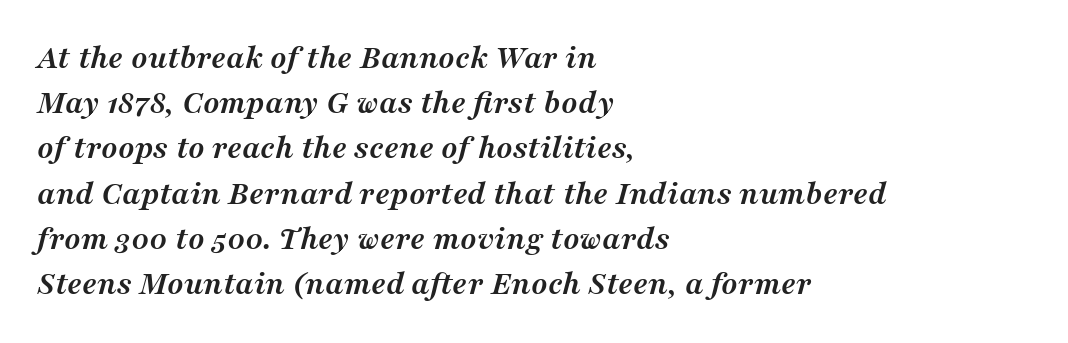
{"serif": "yes", "italic": "yes", "lean": "right", "slant_degrees": 16, "bold": "yes", "weight": "semibold", "width": "normal", "stroke_contrast": "medium", "x_height": "medium", "monospaced": "no", "underline": "no", "align": "left", "line_spacing": "normal", "line_spacing_ratio": 1.33, "letter_spacing": "normal", "letter_spacing_em": 0.0, "glyph_px": 34}
